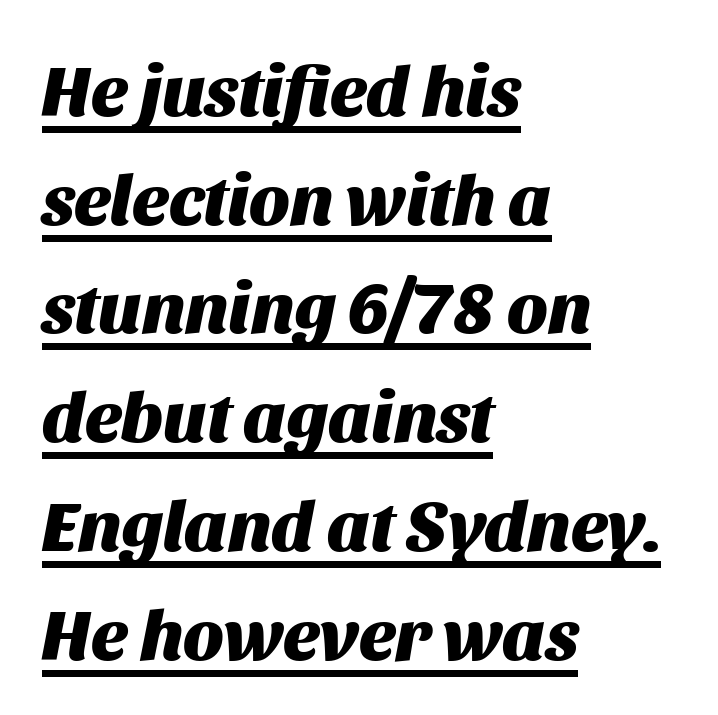
Chunky letters — that's bold for sure. The axis of the letterforms is tilted away from vertical. The typesetter chose a ragged-right arrangement here. The rendered words wear a rule along their underside. Looks like regular typesetting: each glyph gets only the width it needs.
